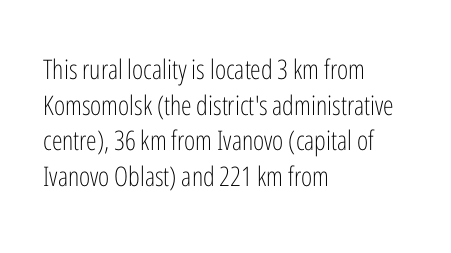
Notice how descenders clear the ascenders below comfortably — that's standard leading. Rule under the text: the space is simply empty. This rendering uses left alignment, leaving the right contour irregular. The type sits square on the baseline with zero lean. The font sits on the lighter half of the weight spectrum, regular included. The gaps between neighbouring characters are ordinary and unremarkable.
